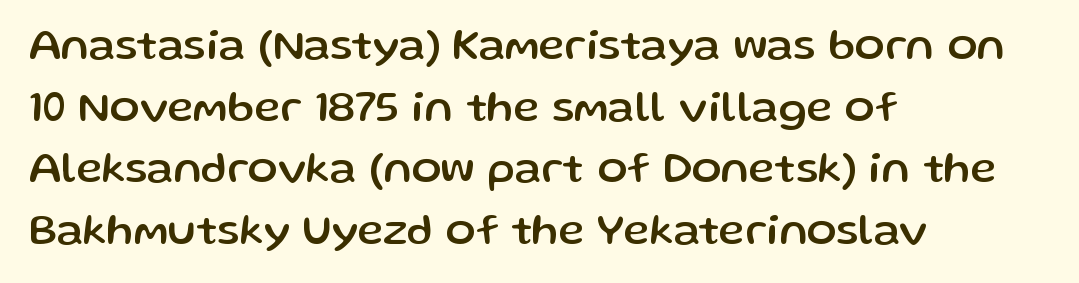
{"serif": "no", "italic": "no", "width": "normal", "stroke_contrast": "low", "x_height": "medium", "monospaced": "no", "underline": "no", "align": "left", "line_spacing": "normal", "line_spacing_ratio": 1.4, "letter_spacing": "normal", "letter_spacing_em": 0.0, "glyph_px": 44}
